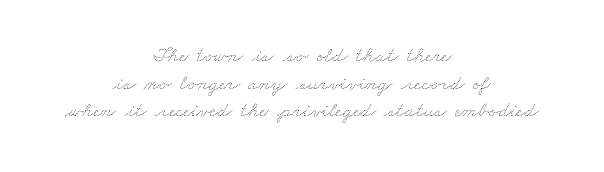
The image shows 21 px text type; set centered, normal line spacing (1.32x), normal letter spacing, not underlined.
